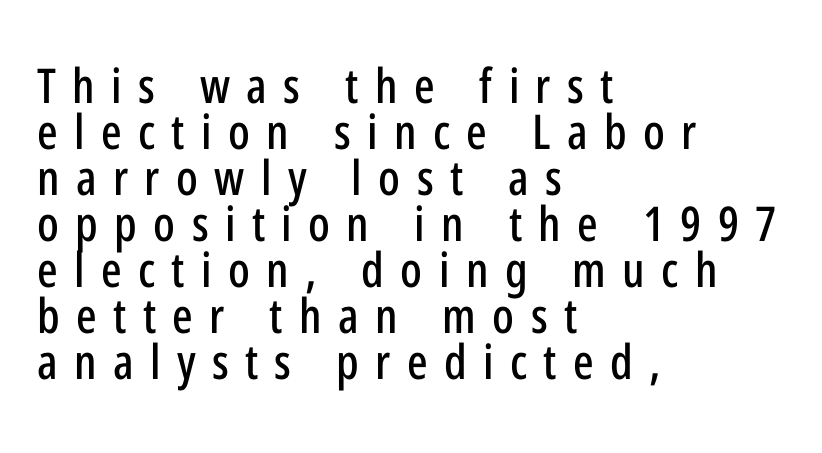
Notice how the stems are strictly vertical — no italics here. Each letter keeps its own natural width here, so spacing adapts to shape. Between one letter and the next there's a generous, obvious gap. Visually the block forms a straight wall on the left and a jagged coastline on the right. Baseline-to-baseline distance is barely more than the letter height.
